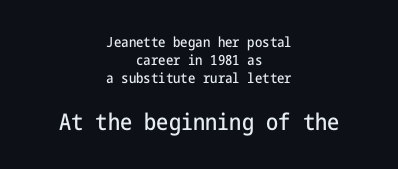
The image shows 23 px text type, upright; set centered, normal line spacing (1.3x), normal letter spacing, not underlined; the second (bottom) block is 1.64x larger.
